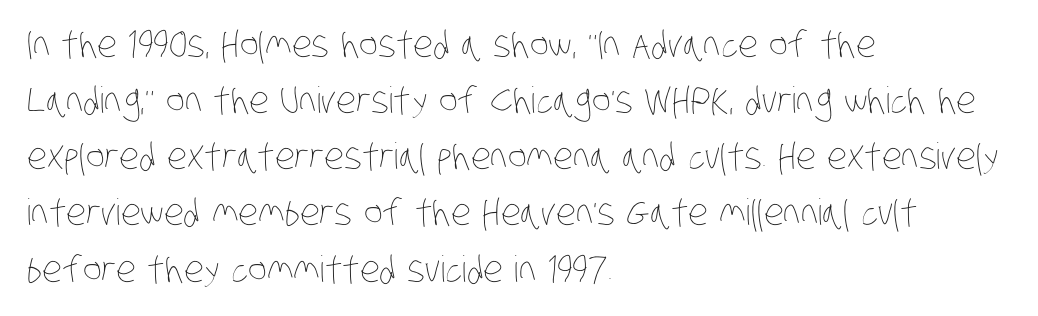
Q: Is the text bold? A: No.
Q: Is the text underlined? A: No.
Q: How is the paragraph aligned? A: Left-aligned.
Q: Is the spacing between letters normal or unusually wide? A: Normal.
Q: Is the spacing between lines tight, normal or loose? A: Normal.
Q: Width (condensed, normal, or wide)? A: Condensed.
Q: Stroke contrast? A: Low.
Q: x-height? A: Large.
Q: Monospaced? A: No.
